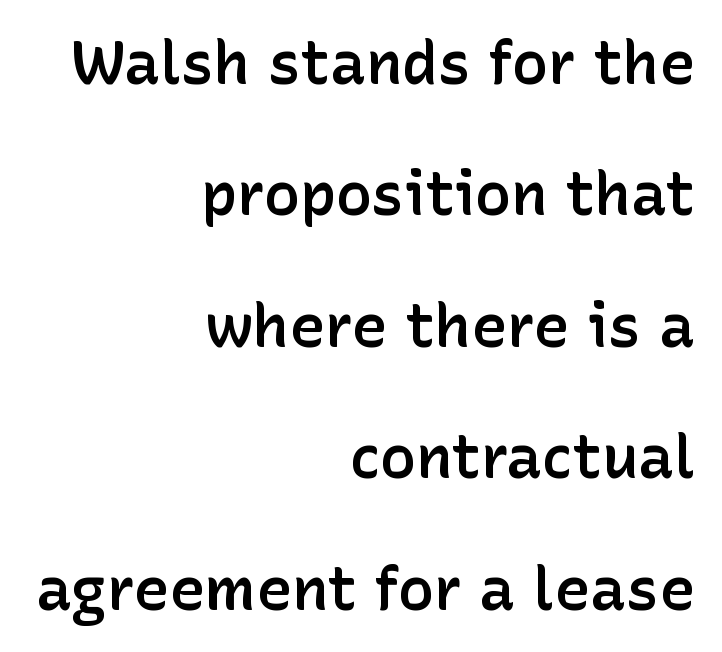
Q: Is the text bold? A: Semi-bold.
Q: Is the text italic (slanted)? A: No, it is upright.
Q: Is the typeface a serif or a sans-serif typeface? A: Sans-serif.
Q: Is the text underlined? A: No.
Q: How is the paragraph aligned? A: Right-aligned.
Q: Is the spacing between letters normal or unusually wide? A: Normal.
Q: Is the spacing between lines tight, normal or loose? A: Loose.
Q: Width (condensed, normal, or wide)? A: Normal.
Q: Stroke contrast? A: Low.
Q: x-height? A: Medium.
Q: Monospaced? A: No.
